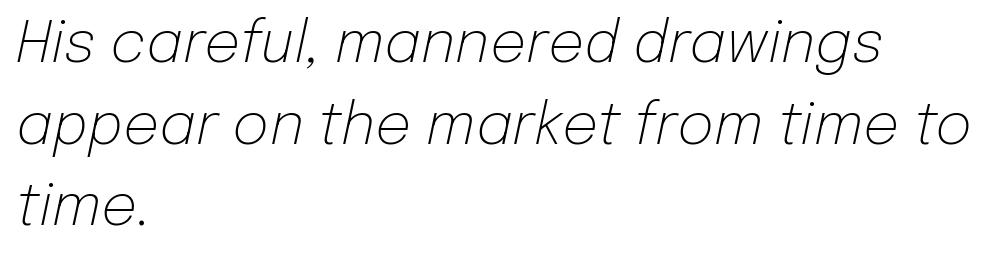
The image shows 57 px light type, italic (leaning right); set left-aligned, normal line spacing (1.43x), normal letter spacing, not underlined; low stroke contrast and a medium x-height.
